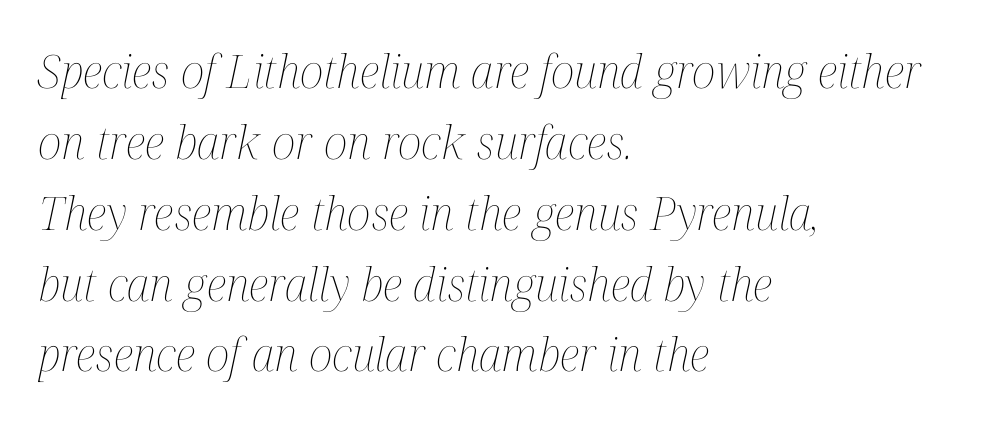
{"italic": "yes", "lean": "right", "slant_degrees": 12, "bold": "no", "weight": "thin", "width": "condensed", "stroke_contrast": "medium", "x_height": "medium", "monospaced": "no", "underline": "no", "align": "left", "line_spacing": "normal", "line_spacing_ratio": 1.54, "letter_spacing": "normal", "letter_spacing_em": 0.0, "glyph_px": 46}
